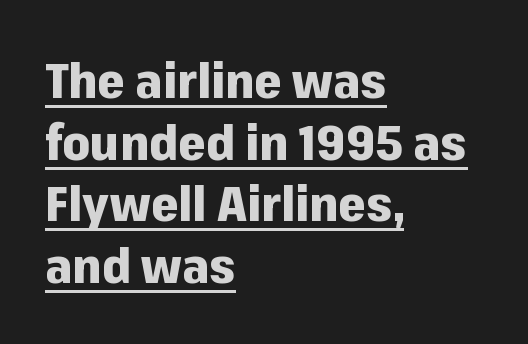
Q: Is the text bold? A: Yes.
Q: Is the text italic (slanted)? A: No, it is upright.
Q: Is the typeface a serif or a sans-serif typeface? A: Sans-serif.
Q: Is the text underlined? A: Yes.
Q: How is the paragraph aligned? A: Left-aligned.
Q: Is the spacing between letters normal or unusually wide? A: Normal.
Q: Is the spacing between lines tight, normal or loose? A: Normal.
Q: Width (condensed, normal, or wide)? A: Normal.
Q: Stroke contrast? A: Low.
Q: x-height? A: Medium.
Q: Monospaced? A: No.
